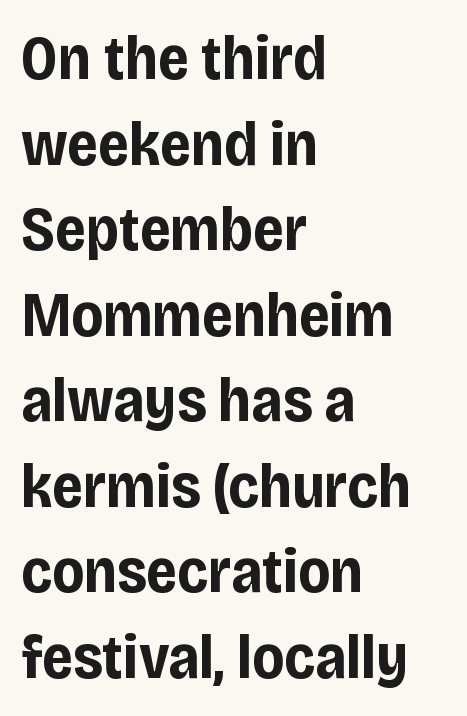
Q: Is the text bold? A: Yes.
Q: Is the text italic (slanted)? A: No, it is upright.
Q: Is the typeface a serif or a sans-serif typeface? A: Sans-serif.
Q: Is the text underlined? A: No.
Q: How is the paragraph aligned? A: Left-aligned.
Q: Is the spacing between letters normal or unusually wide? A: Normal.
Q: Is the spacing between lines tight, normal or loose? A: Normal.
Q: Width (condensed, normal, or wide)? A: Condensed.
Q: Stroke contrast? A: Low.
Q: x-height? A: Large.
Q: Monospaced? A: No.
